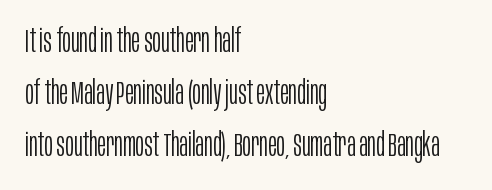
{"serif": "no", "italic": "no", "bold": "no", "weight": "light", "width": "condensed", "stroke_contrast": "low", "x_height": "large", "monospaced": "no", "underline": "no", "align": "left", "line_spacing": "normal", "line_spacing_ratio": 1.58, "letter_spacing": "normal", "letter_spacing_em": 0.0, "glyph_px": 33}
